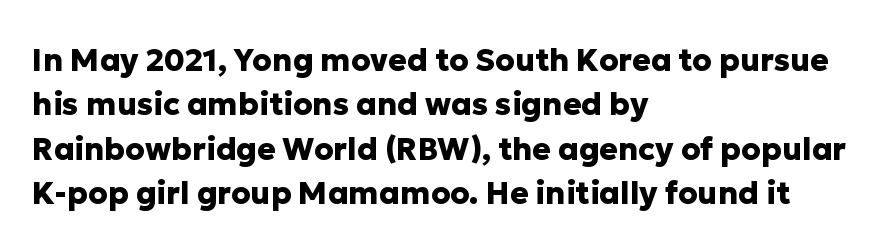
Q: Is the text bold? A: Yes.
Q: Is the text italic (slanted)? A: No, it is upright.
Q: Is the typeface a serif or a sans-serif typeface? A: Sans-serif.
Q: Is the text underlined? A: No.
Q: How is the paragraph aligned? A: Left-aligned.
Q: Is the spacing between letters normal or unusually wide? A: Normal.
Q: Is the spacing between lines tight, normal or loose? A: Normal.
Q: Width (condensed, normal, or wide)? A: Normal.
Q: Stroke contrast? A: Low.
Q: x-height? A: Medium.
Q: Monospaced? A: No.
